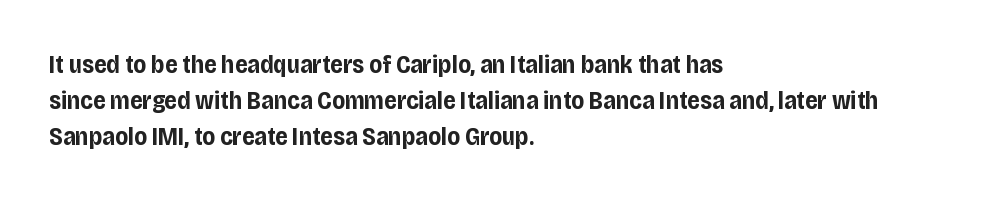
The image shows 25 px bold type, upright; set left-aligned, normal line spacing (1.45x), normal letter spacing, not underlined.
